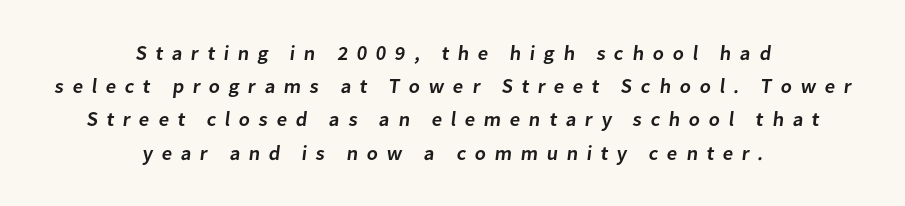
The image shows 20 px text type; set centered, normal line spacing (1.66x), unusually wide letter spacing (+0.43 em), not underlined.
